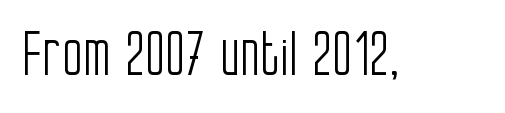
{"serif": "no", "italic": "no", "bold": "no", "weight": "light", "width": "condensed", "stroke_contrast": "low", "x_height": "large", "monospaced": "no", "underline": "no", "letter_spacing": "normal", "letter_spacing_em": 0.0, "glyph_px": 59}
